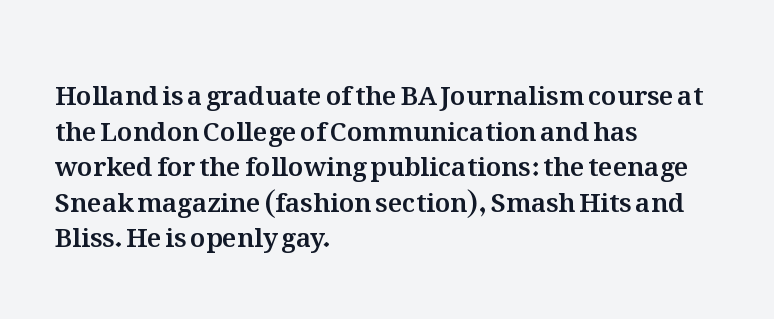
The image shows 26 px text type, upright; set left-aligned, normal line spacing (1.37x), normal letter spacing, not underlined.
